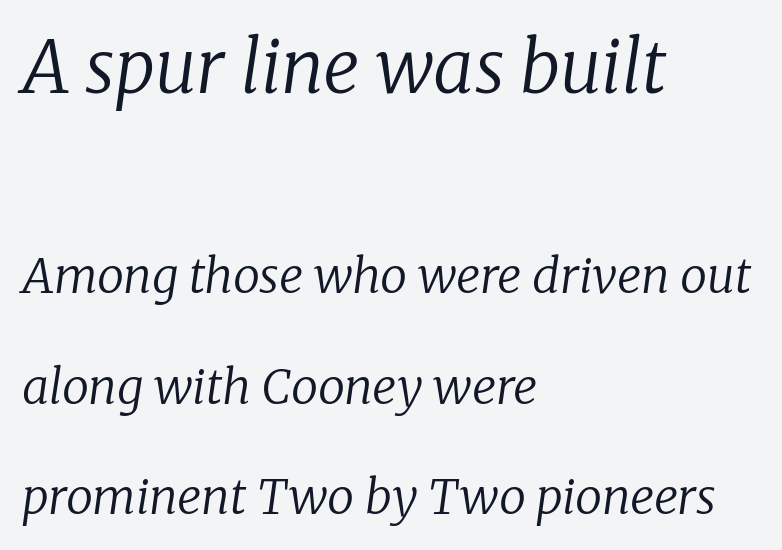
This sample has the flowing, uneven cadence of proportional lettering. The earlier block is typeset at a bigger size than the later block. The letters carry serifs — small finishing strokes at the ends of their stems. Where is the straight margin? On the left. Type without underlining.
